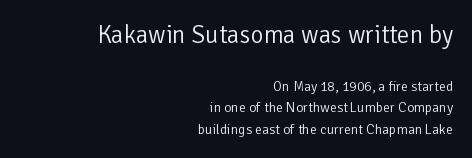
{"italic": "no", "bold": "no", "underline": "no", "align": "right", "line_spacing": "normal", "line_spacing_ratio": 1.52, "letter_spacing": "normal", "letter_spacing_em": 0.0, "larger_block": "first", "size_ratio": 1.79, "glyph_px": 25}
